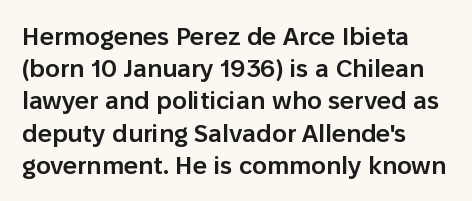
Typesetter's note: demi weight, one step under bold. What's the leading like? Ordinary, nothing unusual. Observe the ordinary spacing: letters are neighbours, not strangers. Anything drawn beneath the words? Only blank space.
